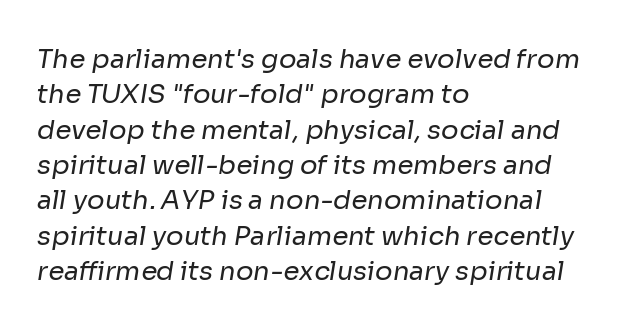
The image shows 26 px text type; set left-aligned, normal line spacing (1.36x), normal letter spacing, not underlined.
